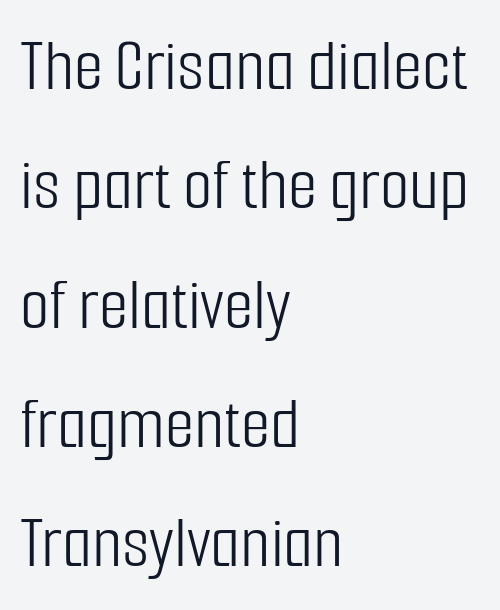
The image shows 76 px light, condensed sans-serif type, upright; set left-aligned, normal line spacing (1.57x), normal letter spacing, not underlined; low stroke contrast and a medium x-height.
